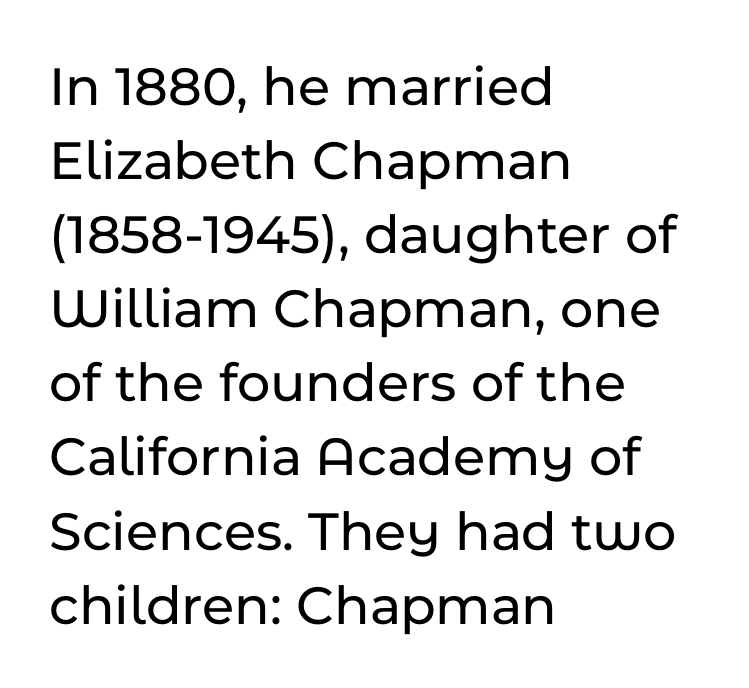
{"serif": "no", "italic": "no", "width": "normal", "stroke_contrast": "low", "x_height": "medium", "monospaced": "no", "underline": "no", "align": "left", "line_spacing": "normal", "line_spacing_ratio": 1.3, "letter_spacing": "normal", "letter_spacing_em": 0.0, "glyph_px": 57}
